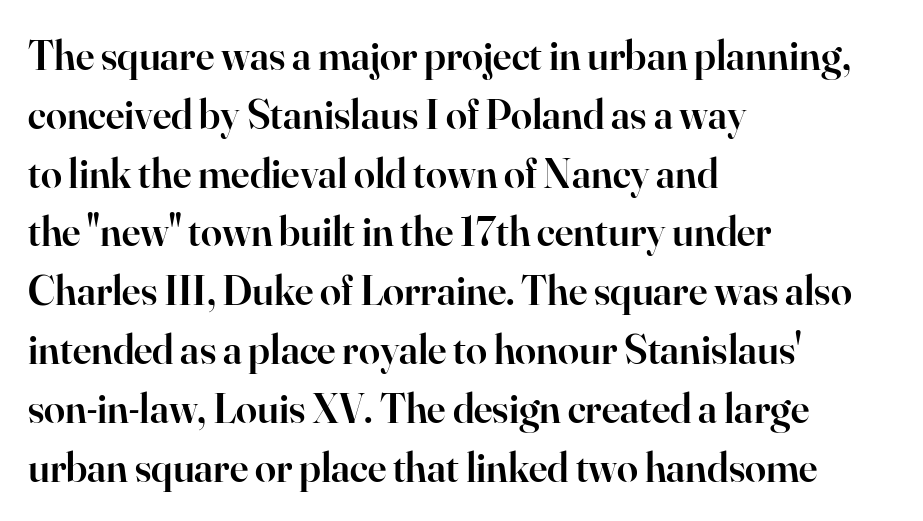
The image shows 42 px semibold serif type, upright; set left-aligned, normal line spacing (1.4x), normal letter spacing, not underlined; high stroke contrast and a small x-height.
